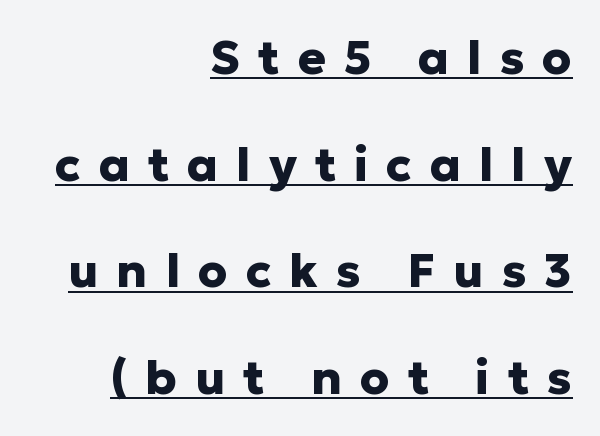
{"serif": "no", "italic": "no", "bold": "yes", "weight": "heavy", "width": "normal", "stroke_contrast": "low", "x_height": "medium", "monospaced": "no", "underline": "yes", "align": "right", "line_spacing": "loose", "line_spacing_ratio": 2.27, "letter_spacing": "wide", "letter_spacing_em": 0.38, "glyph_px": 47}
